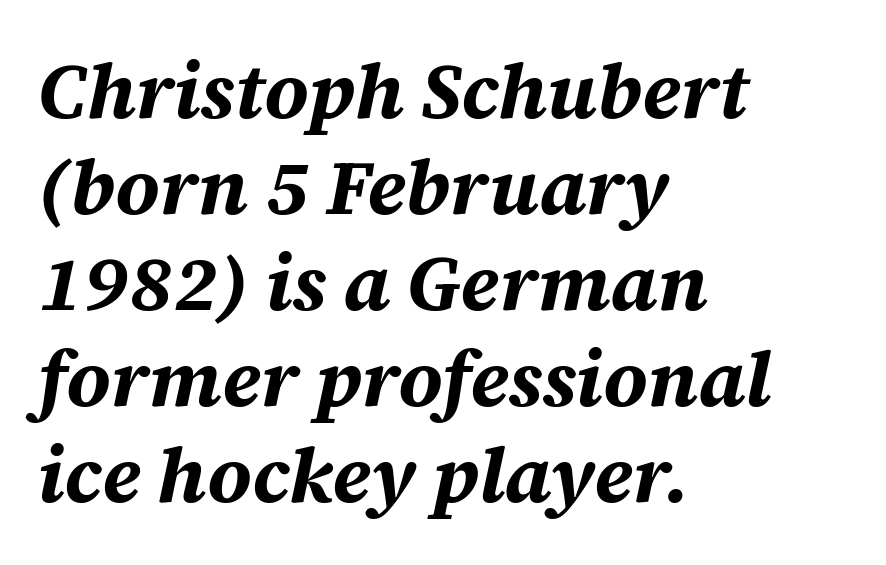
The image shows 78 px bold type, italic (leaning right); set left-aligned, line spacing 1.23x, normal letter spacing, not underlined; medium stroke contrast and a large x-height.
